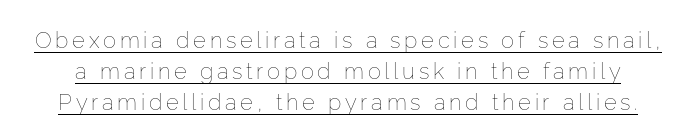
The letters stand upright; this is a roman face. The space between consecutive lines is moderate. Heaviness? Minimal to ordinary, like unemphasized prose. Does a line run under the words? Yes, clearly.
